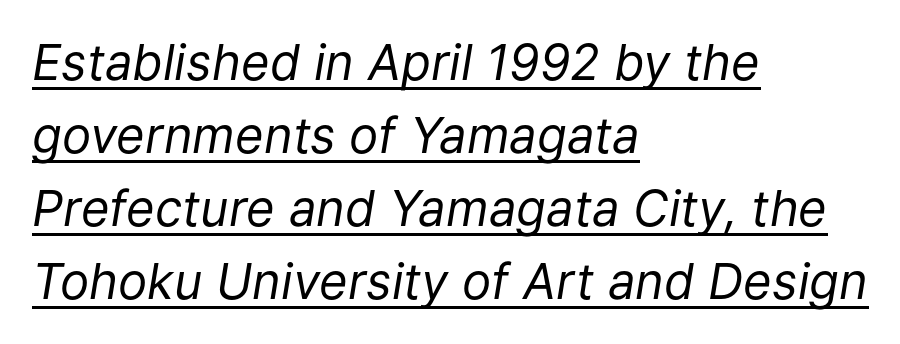
The image shows 49 px regular-weight type, italic (leaning right); set left-aligned, normal line spacing (1.49x), normal letter spacing, underlined; low stroke contrast and a medium x-height.
